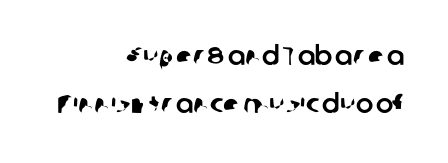
{"underline": "no", "align": "right", "line_spacing_ratio": 1.84, "letter_spacing": "normal", "letter_spacing_em": 0.0, "glyph_px": 26}
